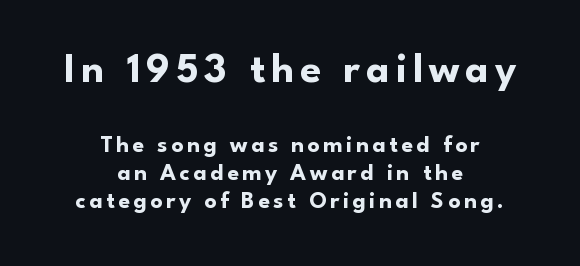
The image shows 42 px bold sans-serif type, upright; set centered, line spacing 1.17x, not underlined; the first (top) block is 1.75x larger; low stroke contrast and a small x-height.
